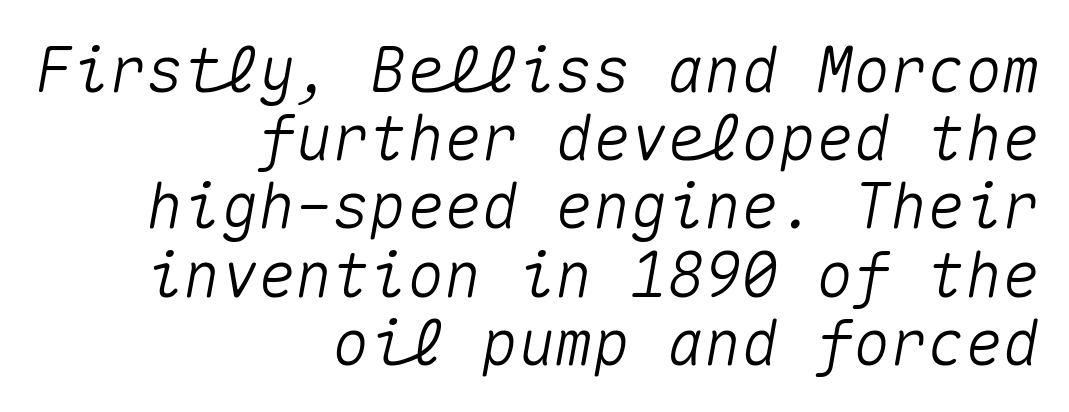
{"italic": "yes", "lean": "right", "slant_degrees": 10, "width": "normal", "stroke_contrast": "medium", "x_height": "medium", "monospaced": "yes", "underline": "no", "align": "right", "line_spacing": "tight", "line_spacing_ratio": 1.1, "letter_spacing": "normal", "letter_spacing_em": 0.0, "glyph_px": 62}
